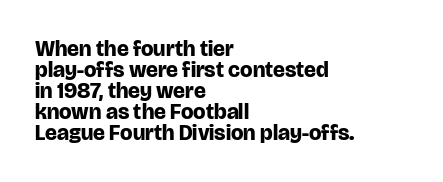
The image shows 22 px bold type, upright; set left-aligned, tight line spacing (0.96x), normal letter spacing, not underlined.
